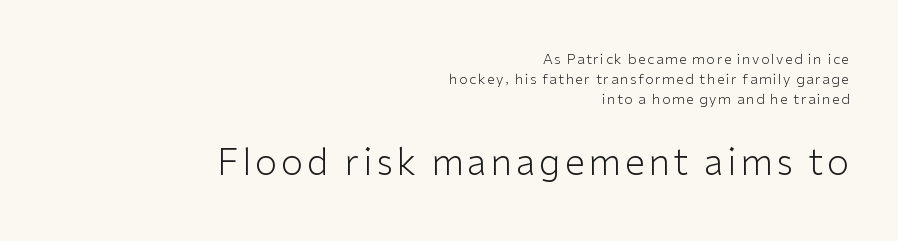
{"serif": "no", "italic": "no", "bold": "no", "weight": "light", "width": "normal", "stroke_contrast": "low", "x_height": "medium", "monospaced": "no", "underline": "no", "align": "right", "line_spacing": "normal", "line_spacing_ratio": 1.43, "larger_block": "second", "size_ratio": 2.57, "glyph_px": 36}
